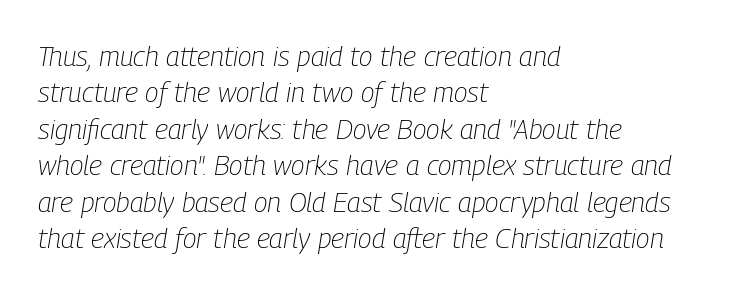
{"italic": "yes", "lean": "right", "slant_degrees": 9, "bold": "no", "weight": "light", "width": "condensed", "stroke_contrast": "low", "x_height": "medium", "monospaced": "no", "underline": "no", "align": "left", "line_spacing": "normal", "line_spacing_ratio": 1.3, "letter_spacing": "normal", "letter_spacing_em": 0.0, "glyph_px": 28}
